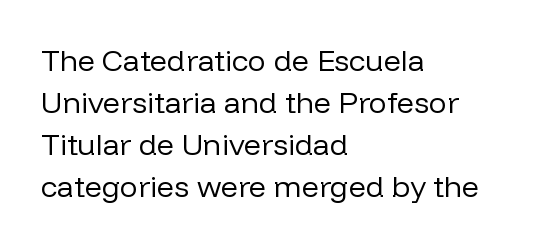
{"serif": "no", "italic": "no", "bold": "no", "weight": "regular", "width": "normal", "stroke_contrast": "low", "x_height": "medium", "monospaced": "no", "underline": "no", "align": "left", "line_spacing": "normal", "line_spacing_ratio": 1.4, "letter_spacing": "normal", "letter_spacing_em": 0.0, "glyph_px": 30}
